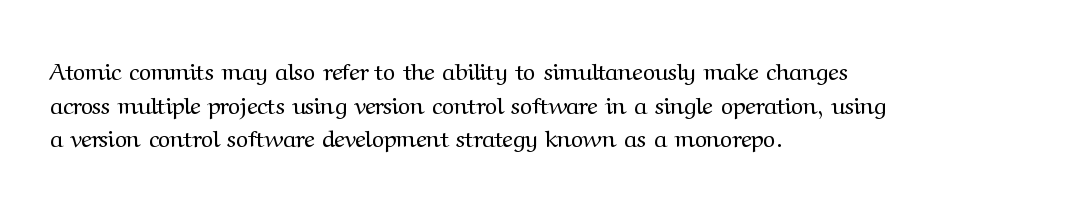
The image shows 24 px text type, upright; set left-aligned, normal line spacing (1.4x), normal letter spacing, not underlined.
